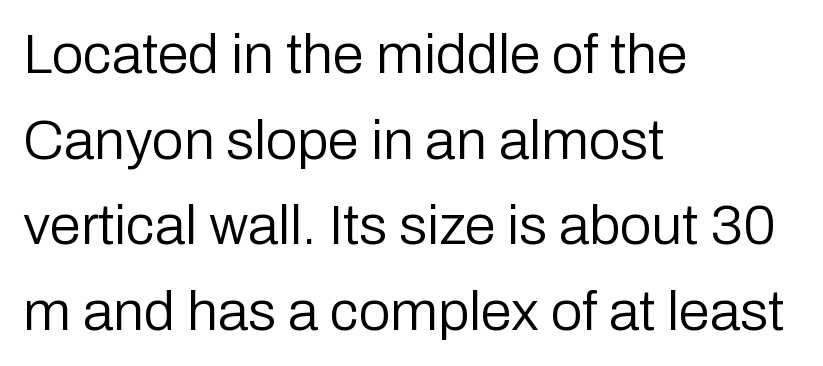
Plain, unruled lines of type. Is this a heavy cut? Hardly; it is regular or lighter. Serif or sans? Sans — the stroke terminals are bare. Ordinary non-slanted type is in use.
